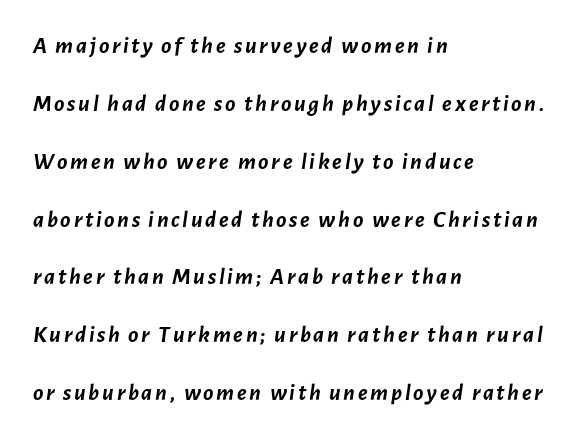
The image shows 24 px bold type, italic (leaning right); set left-aligned, loose line spacing (2.41x), not underlined.
